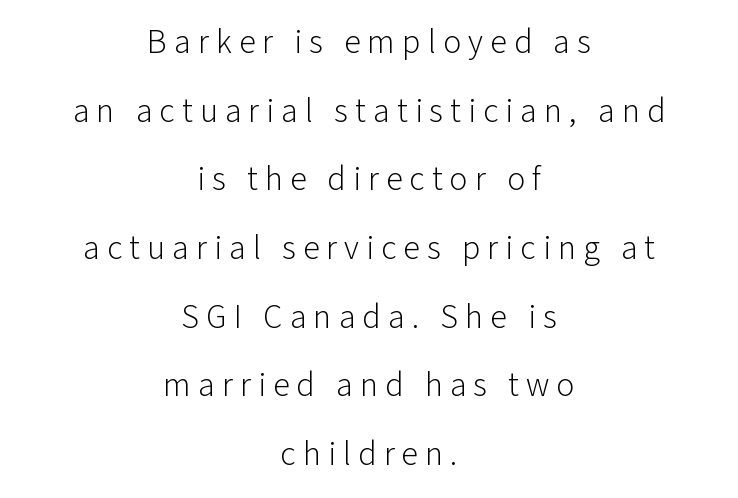
You could not count columns in this text — the font is proportionally spaced. Nope, not italic — everything's standing straight. Inter-character spacing is expanded well beyond the font's built-in metrics. Serifs: no, the terminals of the letterforms are clean.
